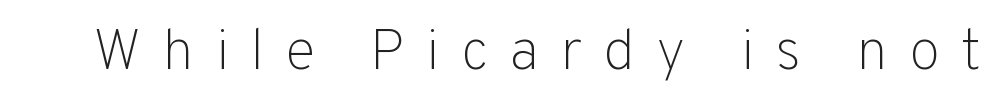
Q: Is the text bold? A: No.
Q: Is the text italic (slanted)? A: No, it is upright.
Q: Is the typeface a serif or a sans-serif typeface? A: Sans-serif.
Q: Is the text underlined? A: No.
Q: Is the spacing between letters normal or unusually wide? A: Unusually wide.
Q: Width (condensed, normal, or wide)? A: Normal.
Q: Stroke contrast? A: Low.
Q: x-height? A: Medium.
Q: Monospaced? A: No.
